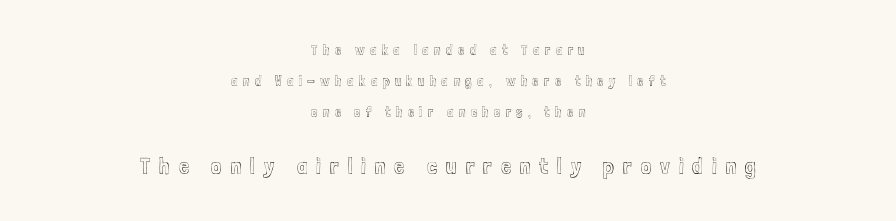
The image shows 23 px text type, upright; set centered, loose line spacing (2.2x), unusually wide letter spacing (+0.39 em), not underlined; the second (bottom) block is 1.64x larger.
